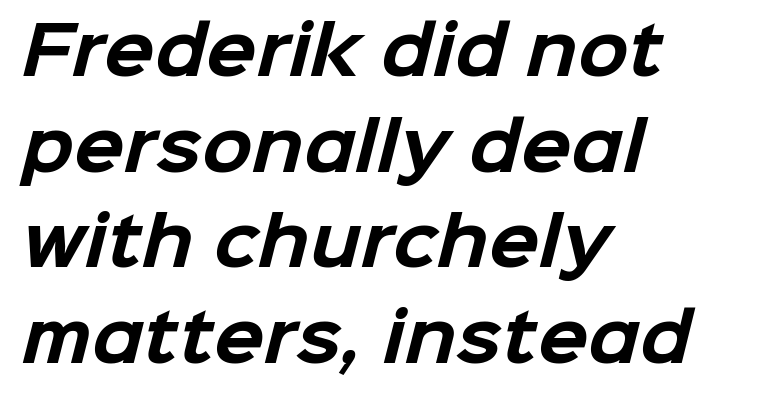
The image shows 66 px bold sans-serif type; set left-aligned, normal line spacing (1.45x), normal letter spacing, not underlined; low stroke contrast and a medium x-height.
